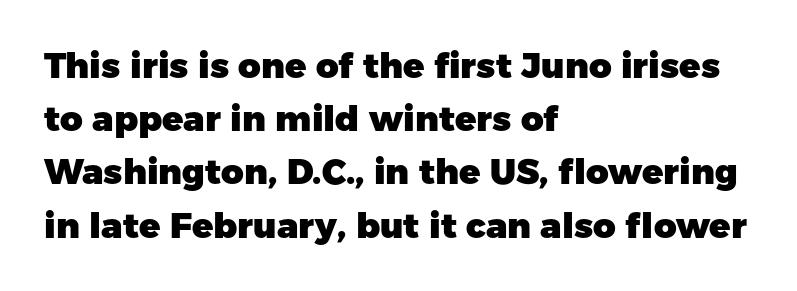
{"serif": "no", "italic": "no", "bold": "yes", "weight": "heavy", "width": "normal", "stroke_contrast": "low", "x_height": "medium", "monospaced": "no", "underline": "no", "align": "left", "line_spacing": "normal", "line_spacing_ratio": 1.52, "letter_spacing": "normal", "letter_spacing_em": 0.0, "glyph_px": 35}
